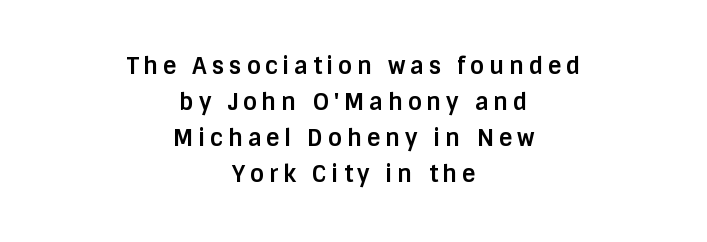
Rule under the text: the space is simply empty. The rendering positions every line midway between the sides. These lines carry a lot of weight — the face is fully bold. Successive baselines arrive at the customary interval. The face used here is rendered with a markedly widened letterfit.
